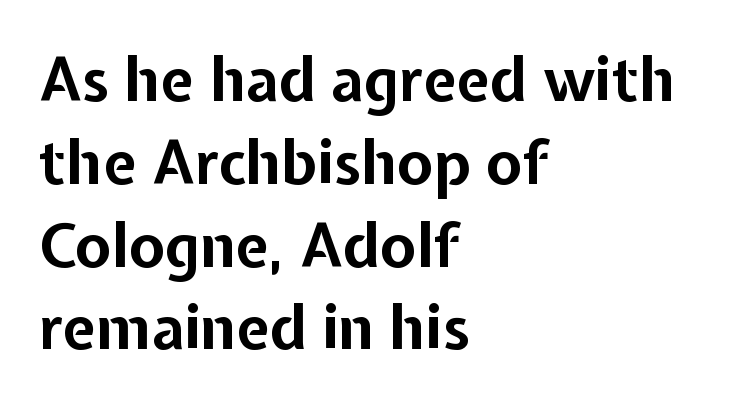
Students, this is bold: see how much ink each stroke carries. Character widths vary here, with narrow letters taking less room than wide ones. Each line starts at the same left margin while the right side varies. Honestly, there is no underline to notice here at all. The face used here is rendered with its standard letterfit. Compared with typical paragraphs, the rows here are spaced about the same.
